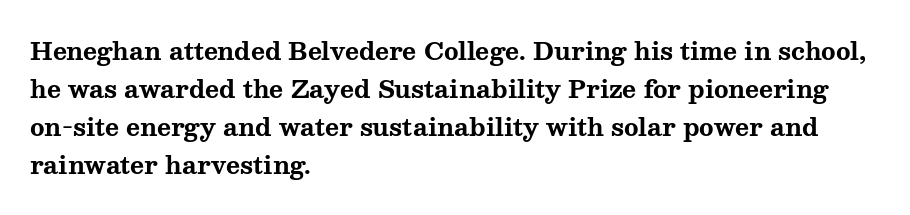
The space between consecutive lines is moderate. Alignment: flush left. The passage shown is not underscored anywhere. The type is set solid horizontally, with unmodified tracking. The characters look thick and weighty, a clear bold. Unlike italic type, these characters show no tilt at all.
